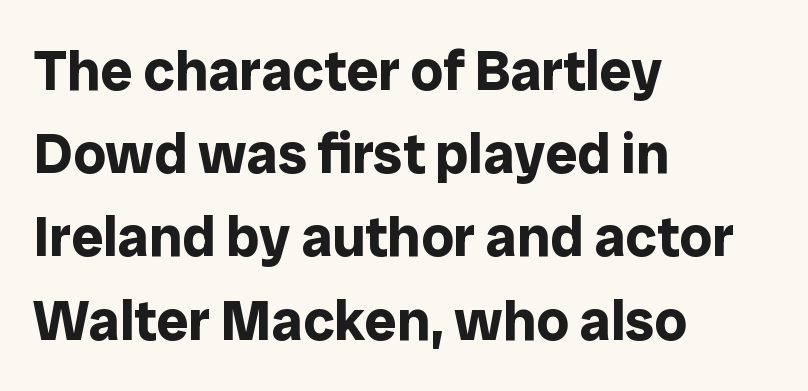
The paragraph shown leans on its left margin. Check under the words: just untouched page. In terms of letterform style, serifs are entirely absent. The passage shown is emphatically bold. Designer's note — italics off, roman on. The gaps between neighbouring characters are ordinary and unremarkable.
